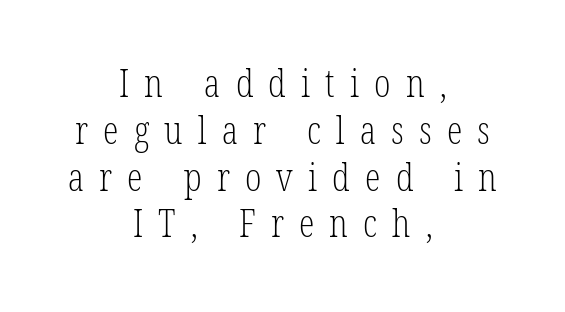
The image shows 39 px light, condensed serif type, upright; set centered, line spacing 1.2x, unusually wide letter spacing (+0.39 em), not underlined; low stroke contrast and a medium x-height.
